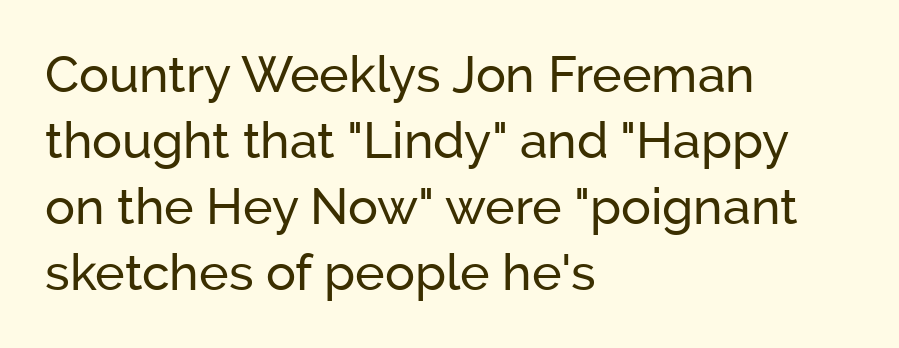
{"serif": "no", "italic": "no", "width": "normal", "stroke_contrast": "low", "x_height": "medium", "monospaced": "no", "underline": "no", "align": "left", "line_spacing": "normal", "line_spacing_ratio": 1.32, "letter_spacing": "normal", "letter_spacing_em": 0.0, "glyph_px": 50}
